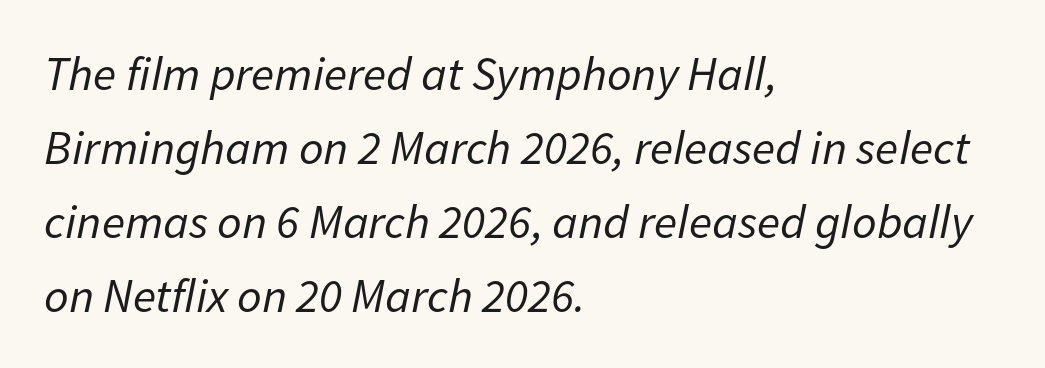
There is no visible air inserted between adjacent glyphs. A bare baseline throughout the passage. The passage is arranged the way most books set body copy — flush left. Leading: standard.
